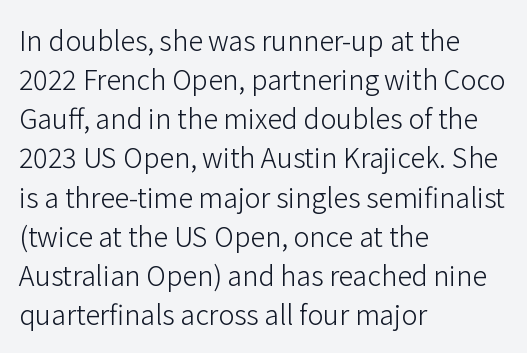
{"italic": "no", "bold": "no", "underline": "no", "align": "left", "line_spacing": "normal", "line_spacing_ratio": 1.45, "letter_spacing": "normal", "letter_spacing_em": 0.0, "glyph_px": 27}
